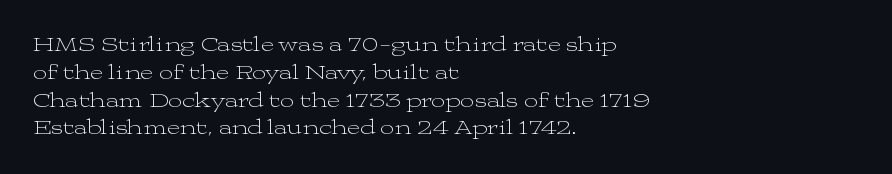
The image shows 20 px text type, upright; set left-aligned, normal line spacing (1.39x), normal letter spacing, not underlined.
